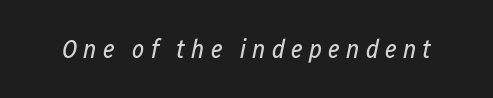
Q: Is the text bold? A: No.
Q: Is the text italic (slanted)? A: Yes, it leans right by about 12 degrees.
Q: Is the text underlined? A: No.
Q: Is the spacing between letters normal or unusually wide? A: Unusually wide.
